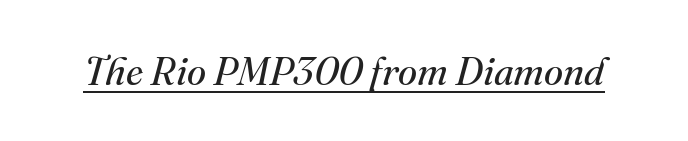
{"serif": "yes", "italic": "yes", "lean": "right", "slant_degrees": 16, "bold": "no", "weight": "regular", "width": "normal", "stroke_contrast": "medium", "x_height": "small", "monospaced": "no", "underline": "yes", "letter_spacing": "normal", "letter_spacing_em": 0.0, "glyph_px": 39}
